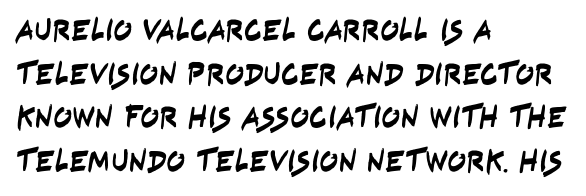
The image shows 31 px condensed sans-serif type; set left-aligned, normal line spacing (1.41x), normal letter spacing, not underlined; low stroke contrast and a large x-height.
